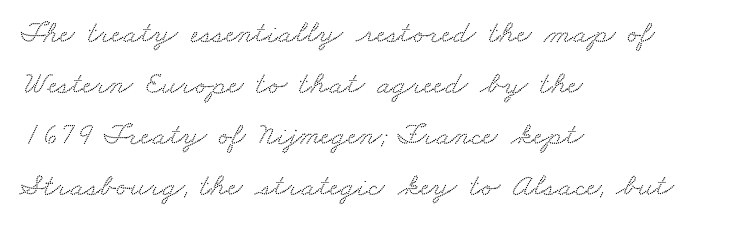
Q: Is the typeface a serif or a sans-serif typeface? A: Serif.
Q: Is the text underlined? A: No.
Q: How is the paragraph aligned? A: Left-aligned.
Q: Is the spacing between letters normal or unusually wide? A: Normal.
Q: Is the spacing between lines tight, normal or loose? A: Normal.
Q: Width (condensed, normal, or wide)? A: Wide.
Q: Stroke contrast? A: Low.
Q: x-height? A: Small.
Q: Monospaced? A: No.
